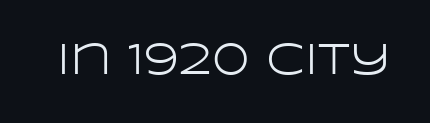
Q: Is the text bold? A: No.
Q: Is the text italic (slanted)? A: No, it is upright.
Q: Is the typeface a serif or a sans-serif typeface? A: Sans-serif.
Q: Is the text underlined? A: No.
Q: Is the spacing between letters normal or unusually wide? A: Normal.
Q: Width (condensed, normal, or wide)? A: Wide.
Q: Stroke contrast? A: Low.
Q: x-height? A: Large.
Q: Monospaced? A: No.
